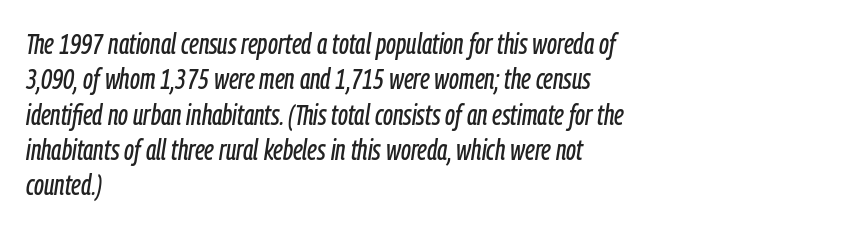
The image shows 28 px condensed type, italic (leaning right); set left-aligned, normal line spacing (1.26x), normal letter spacing, not underlined; low stroke contrast and a medium x-height.
